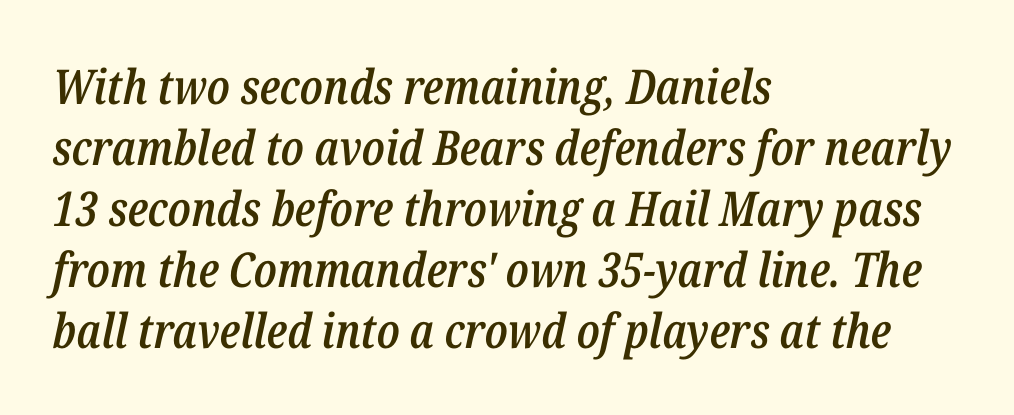
The vertical gap from one line to the next is medium. The rendering uses natural spacing where letterforms have individual widths. Left-aligned paragraph, ragged on the right. Descender tails drop into unmarked territory.
